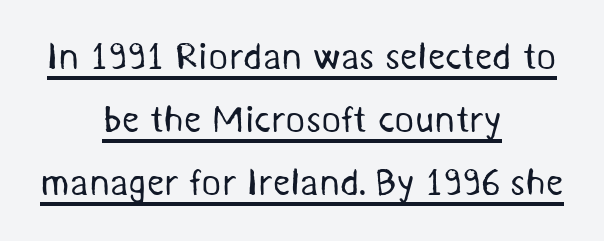
Weight class: somewhere from thin through regular. Here the designer chose a conventional face with non-uniform glyph widths. To sum up the face: it is a sans, with no serifs. The leading is moderate, giving the passage an even texture. These lines stack symmetrically, like a column narrowing and widening about its center.
